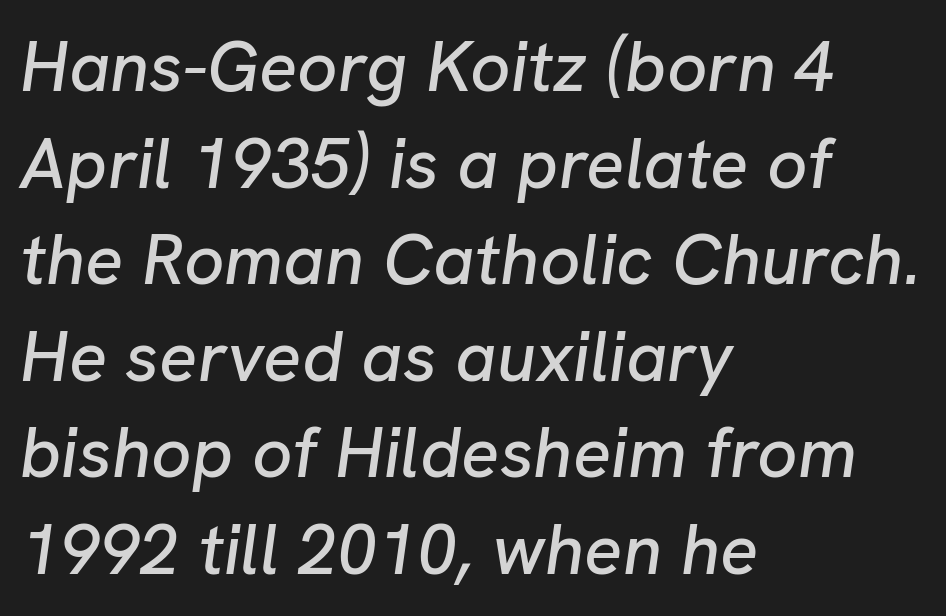
{"italic": "yes", "lean": "right", "slant_degrees": 8, "width": "normal", "stroke_contrast": "low", "x_height": "medium", "monospaced": "no", "underline": "no", "align": "left", "line_spacing": "normal", "line_spacing_ratio": 1.36, "letter_spacing": "normal", "letter_spacing_em": 0.0, "glyph_px": 71}
